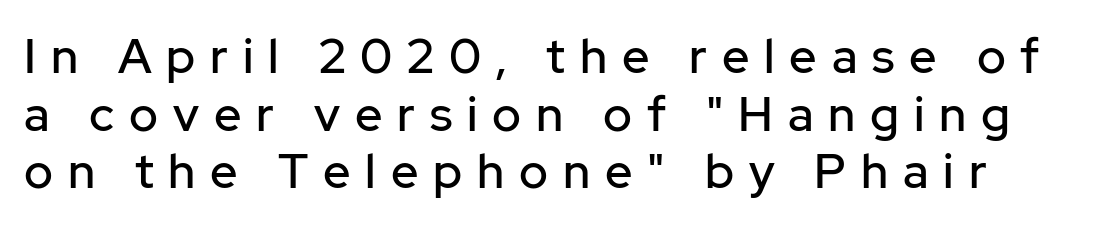
Words float on clear page, feet unadorned. Proportional: the letters do not fall into vertical columns. The glyphs in this specimen are sans serif. The line texture is sparse and dotted thanks to wide tracking. Unlike italic type, these characters show no tilt at all.
